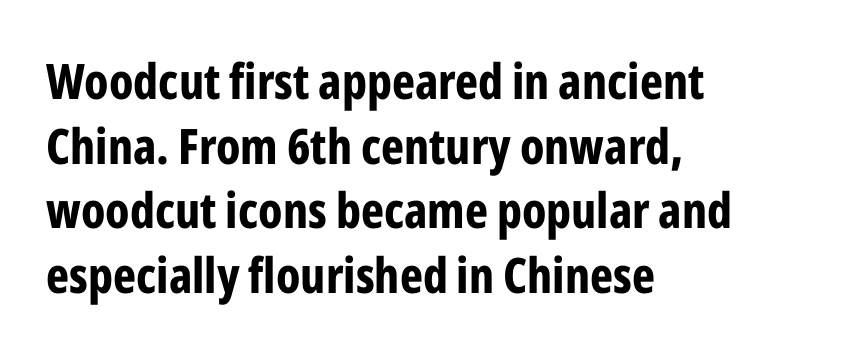
Q: Is the text bold? A: Yes.
Q: Is the text italic (slanted)? A: No, it is upright.
Q: Is the typeface a serif or a sans-serif typeface? A: Sans-serif.
Q: Is the text underlined? A: No.
Q: How is the paragraph aligned? A: Left-aligned.
Q: Is the spacing between letters normal or unusually wide? A: Normal.
Q: Is the spacing between lines tight, normal or loose? A: Normal.
Q: Width (condensed, normal, or wide)? A: Condensed.
Q: Stroke contrast? A: Low.
Q: x-height? A: Medium.
Q: Monospaced? A: No.
